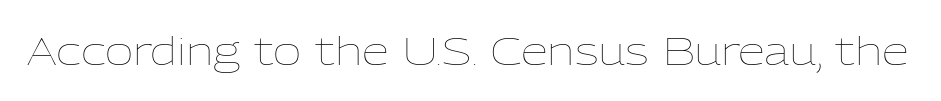
Q: Is the text bold? A: No.
Q: Is the text italic (slanted)? A: No, it is upright.
Q: Is the text underlined? A: No.
Q: Is the spacing between letters normal or unusually wide? A: Normal.
Q: Width (condensed, normal, or wide)? A: Normal.
Q: Stroke contrast? A: Low.
Q: x-height? A: Medium.
Q: Monospaced? A: No.
